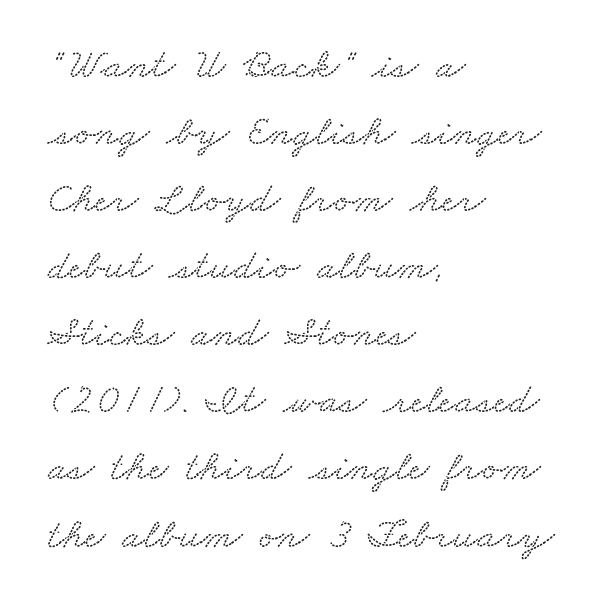
The image shows 43 px wide serif type; set left-aligned, normal line spacing (1.56x), normal letter spacing, not underlined; medium stroke contrast and a small x-height.
